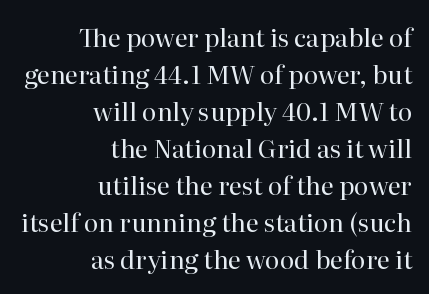
The image shows 25 px text type, upright; set right-aligned, normal line spacing (1.48x), normal letter spacing, not underlined.
